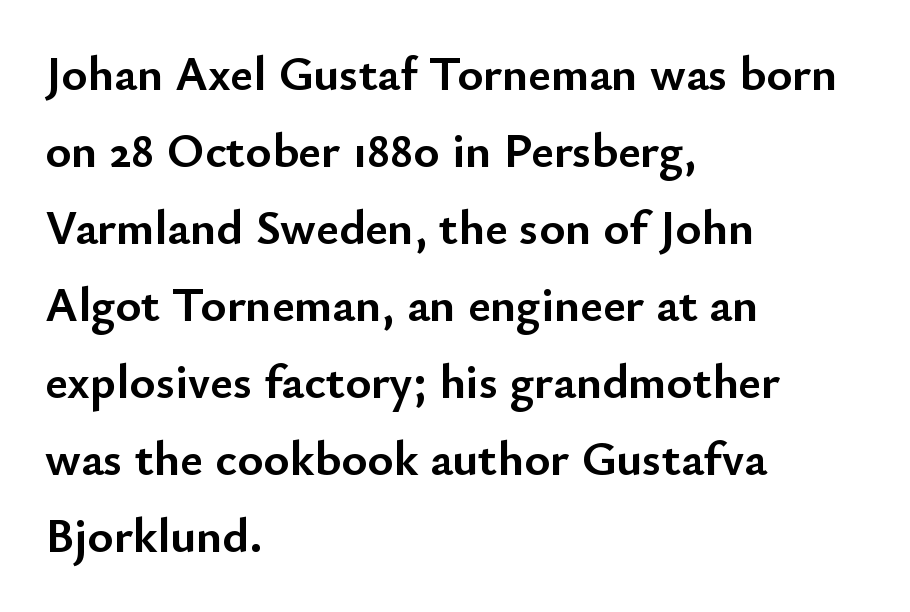
Students, this is bold: see how much ink each stroke carries. Characters remain perfectly vertical along every line. These lines are set flush left with a ragged right edge. Letters rest on an invisible, unmarked baseline. This sample uses plain, unmodified letter spacing.
